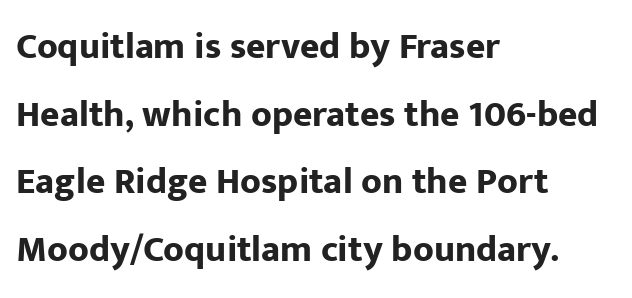
The image shows 37 px bold sans-serif type, upright; set left-aligned, line spacing 1.83x, normal letter spacing, not underlined; low stroke contrast and a medium x-height.
